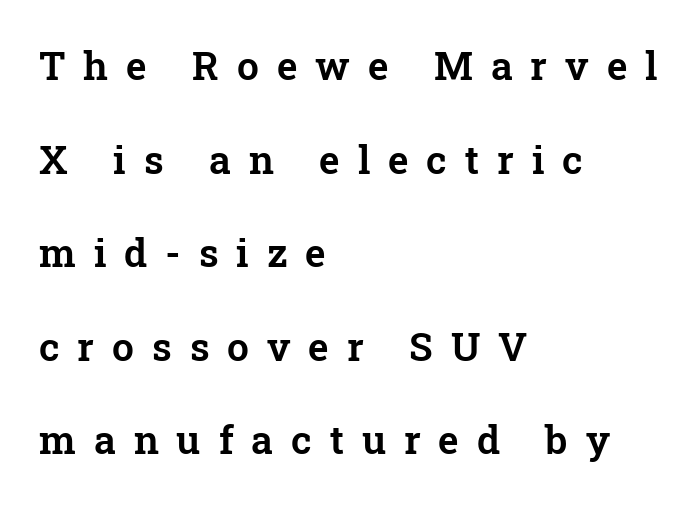
Q: Is the text italic (slanted)? A: No, it is upright.
Q: Is the typeface a serif or a sans-serif typeface? A: Serif.
Q: Is the text underlined? A: No.
Q: How is the paragraph aligned? A: Left-aligned.
Q: Is the spacing between letters normal or unusually wide? A: Unusually wide.
Q: Is the spacing between lines tight, normal or loose? A: Loose.
Q: Width (condensed, normal, or wide)? A: Normal.
Q: Stroke contrast? A: Low.
Q: x-height? A: Medium.
Q: Monospaced? A: No.
